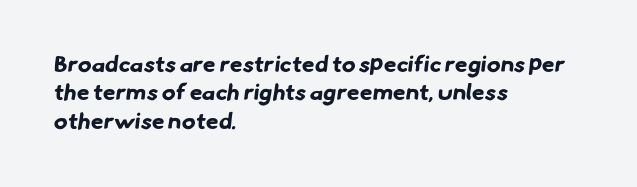
Words appear dense and cohesive because spacing is normal. A classic flush-left, rag-right setting is used for this passage. No word sits above an underline. The sample has been set heavy, in full bold.
